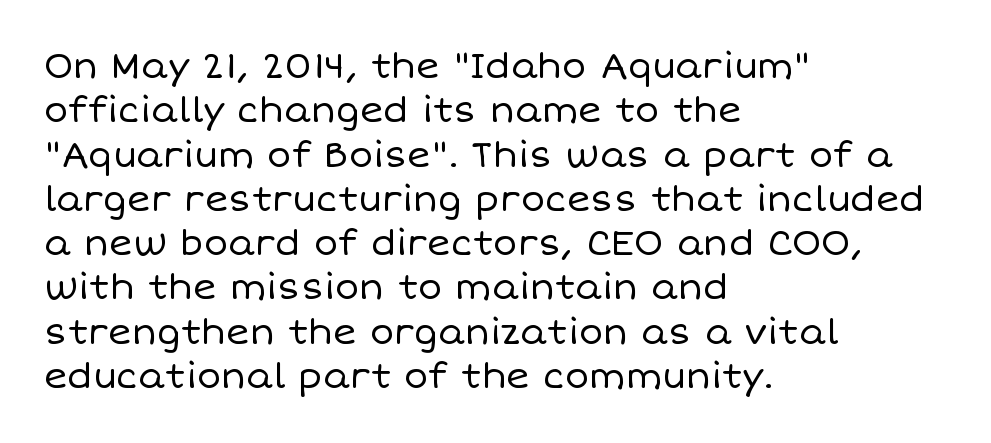
Q: Is the text bold? A: No.
Q: Is the text italic (slanted)? A: No, it is upright.
Q: Is the text underlined? A: No.
Q: How is the paragraph aligned? A: Left-aligned.
Q: Is the spacing between letters normal or unusually wide? A: Normal.
Q: Width (condensed, normal, or wide)? A: Normal.
Q: Stroke contrast? A: Low.
Q: x-height? A: Large.
Q: Monospaced? A: No.
